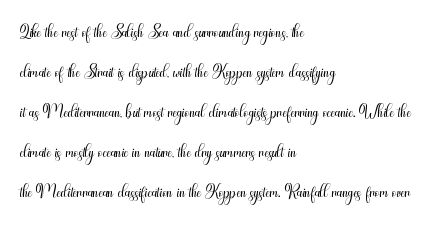
{"bold": "no", "underline": "no", "align": "left", "line_spacing": "normal", "line_spacing_ratio": 1.54, "letter_spacing": "normal", "letter_spacing_em": 0.0, "glyph_px": 26}
